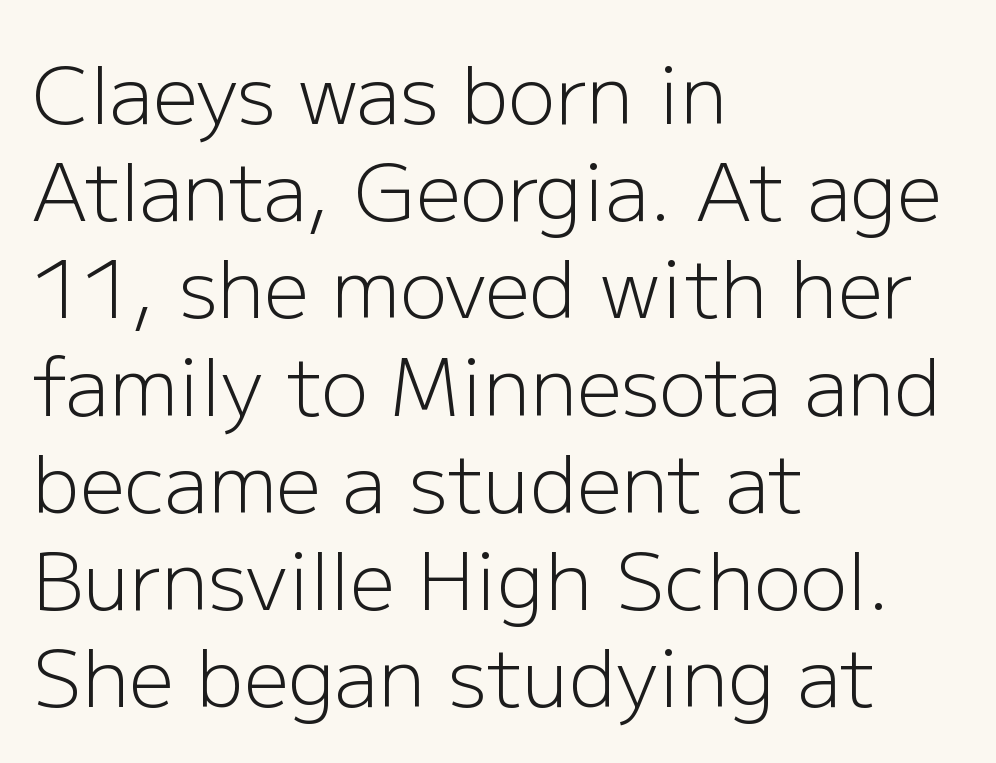
{"serif": "no", "italic": "no", "bold": "no", "weight": "light", "width": "normal", "stroke_contrast": "low", "x_height": "medium", "monospaced": "no", "underline": "no", "align": "left", "line_spacing_ratio": 1.23, "letter_spacing": "normal", "letter_spacing_em": 0.0, "glyph_px": 79}
